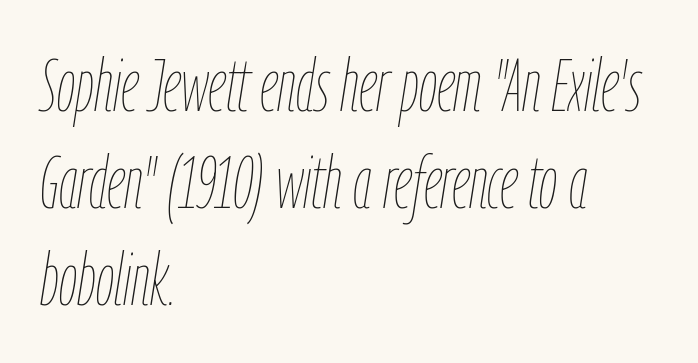
The image shows 73 px thin, condensed type, italic (leaning right); set left-aligned, normal line spacing (1.33x), normal letter spacing, not underlined; low stroke contrast and a medium x-height.
